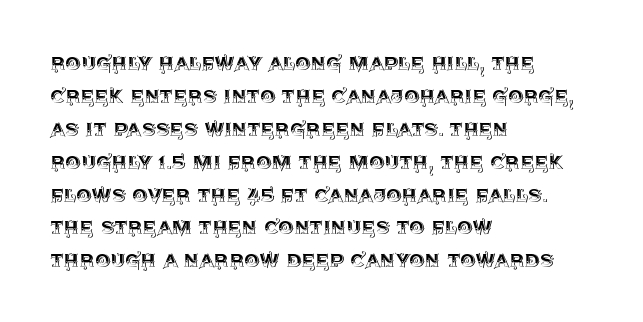
{"italic": "no", "underline": "no", "align": "left", "line_spacing": "normal", "line_spacing_ratio": 1.37, "letter_spacing": "normal", "letter_spacing_em": 0.0, "glyph_px": 24}
